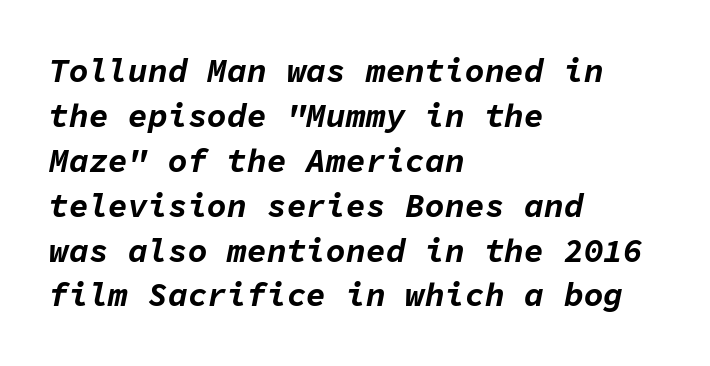
Students, note that the glyphs here touch the page at normal intervals. I'd describe the lettering as bold — thick and assertive. The rows are spaced the way most documents space them. Style check: oblique.
